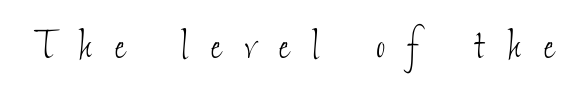
Q: Is the text bold? A: No.
Q: Is the text underlined? A: No.
Q: Is the spacing between letters normal or unusually wide? A: Unusually wide.
Q: Width (condensed, normal, or wide)? A: Condensed.
Q: Stroke contrast? A: Low.
Q: x-height? A: Small.
Q: Monospaced? A: No.
